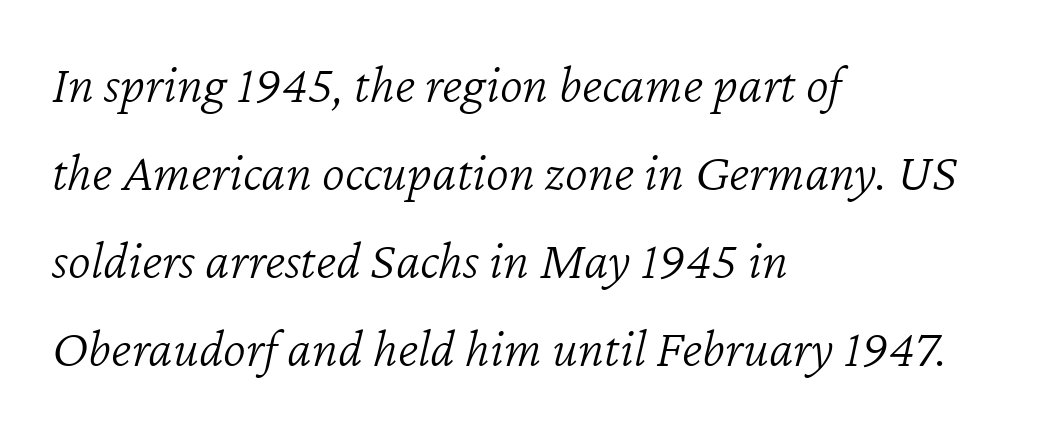
{"italic": "yes", "lean": "right", "slant_degrees": 12, "bold": "no", "weight": "light", "width": "normal", "stroke_contrast": "low", "x_height": "medium", "monospaced": "no", "underline": "no", "align": "left", "line_spacing": "normal", "line_spacing_ratio": 1.6, "letter_spacing": "normal", "letter_spacing_em": 0.0, "glyph_px": 55}
